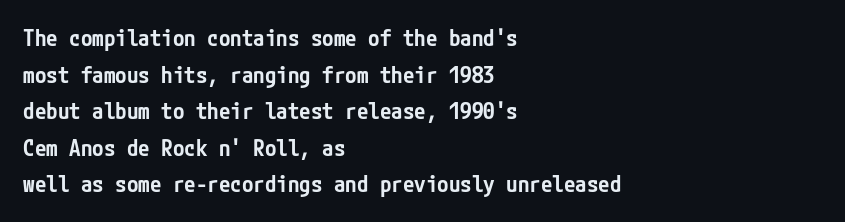
The type is set solid horizontally, with unmodified tracking. Visually the block forms a straight wall on the left and a jagged coastline on the right. Does the lettering tilt? It doesn't — this is upright. Baseline-to-baseline distance is the conventional proportion of letter height. Anything drawn beneath the words? Only blank space.
